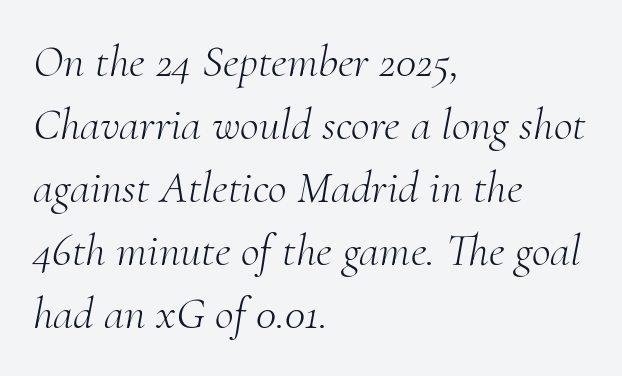
The image shows 46 px light serif type, italic (leaning right); set left-aligned, normal line spacing (1.37x), normal letter spacing, not underlined; medium stroke contrast and a small x-height.
